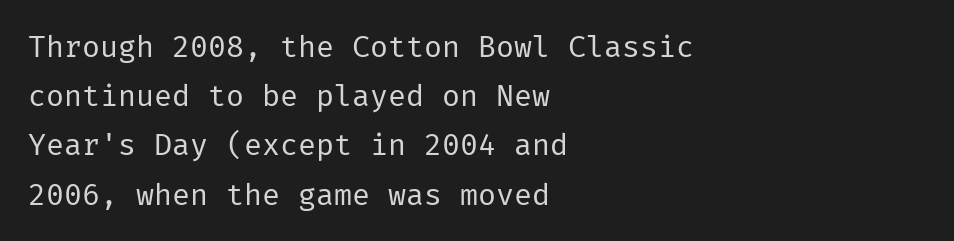
Weight: regular or lighter. Beneath every word, the page is bare. The setting favours the left margin, as ordinary paragraphs usually do. To sum up the face: it is a sans, with no serifs. The letters stand upright; this is a roman face. Compared with typical paragraphs, the rows here are spaced about the same.
